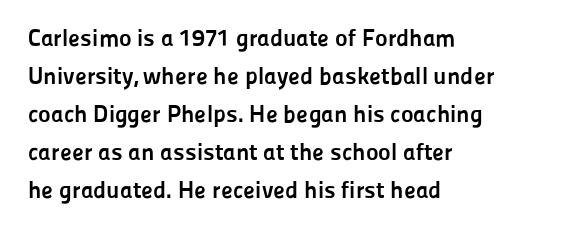
The image shows 24 px bold type, upright; set left-aligned, normal line spacing (1.58x), normal letter spacing, not underlined.
